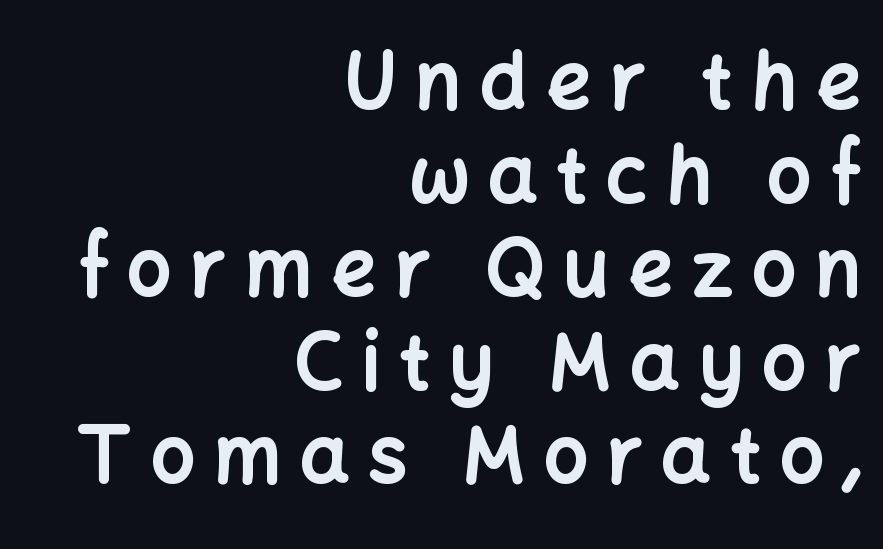
Q: Is the text bold? A: Yes.
Q: Is the text italic (slanted)? A: No, it is upright.
Q: Is the typeface a serif or a sans-serif typeface? A: Sans-serif.
Q: Is the text underlined? A: No.
Q: How is the paragraph aligned? A: Right-aligned.
Q: Is the spacing between letters normal or unusually wide? A: Unusually wide.
Q: Width (condensed, normal, or wide)? A: Normal.
Q: Stroke contrast? A: Low.
Q: x-height? A: Medium.
Q: Monospaced? A: No.
